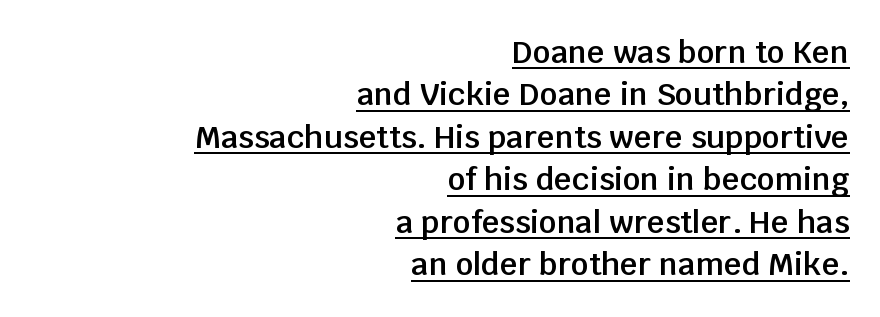
{"serif": "no", "italic": "no", "bold": "semi", "weight": "semibold", "width": "normal", "stroke_contrast": "low", "x_height": "large", "monospaced": "no", "underline": "yes", "align": "right", "line_spacing": "normal", "line_spacing_ratio": 1.37, "letter_spacing": "normal", "letter_spacing_em": 0.0, "glyph_px": 31}
